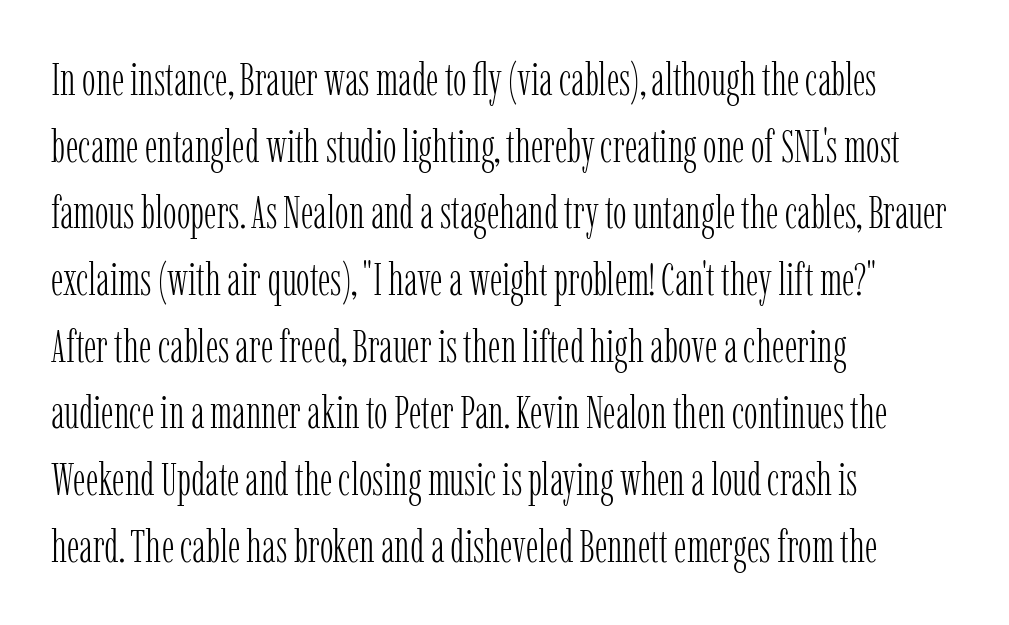
Summary of vertical rhythm: regular, with standard interline spacing. The gaps between neighbouring characters are ordinary and unremarkable. The glyphs are unaccompanied by any horizontal stroke below them. Each letter keeps its own natural width here, so spacing adapts to shape.
